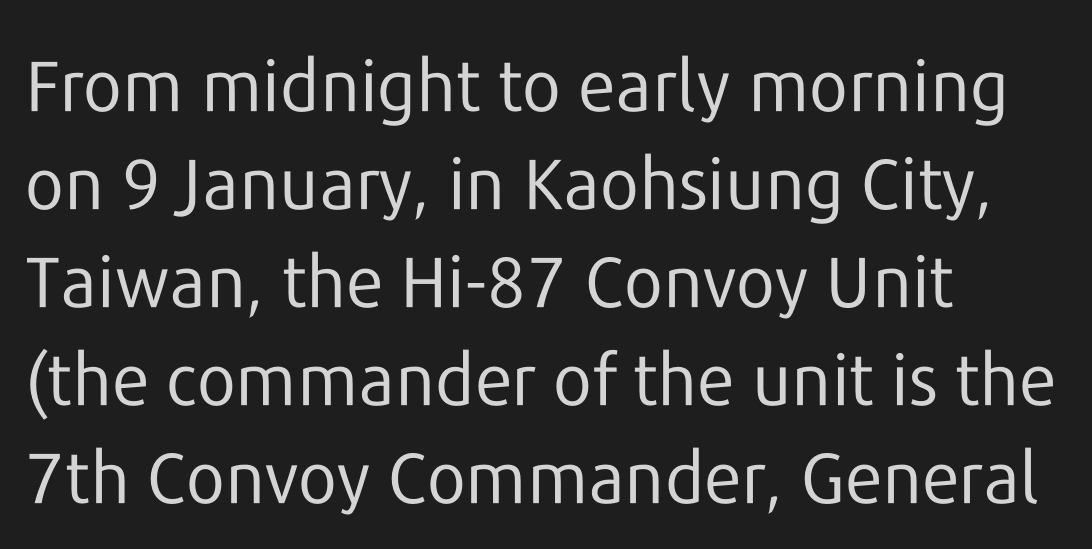
The image shows 71 px regular-weight sans-serif type, upright; set left-aligned, normal line spacing (1.38x), normal letter spacing, not underlined; low stroke contrast and a medium x-height.
